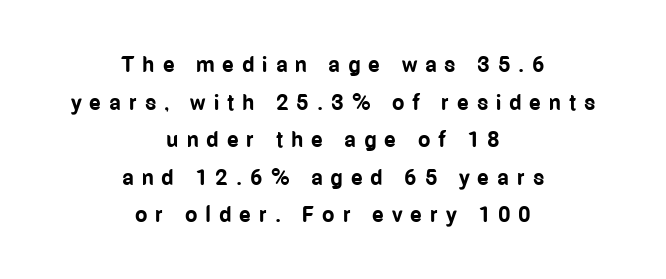
Q: Is the text bold? A: Yes.
Q: Is the text italic (slanted)? A: No, it is upright.
Q: Is the text underlined? A: No.
Q: How is the paragraph aligned? A: Centered.
Q: Is the spacing between letters normal or unusually wide? A: Unusually wide.
